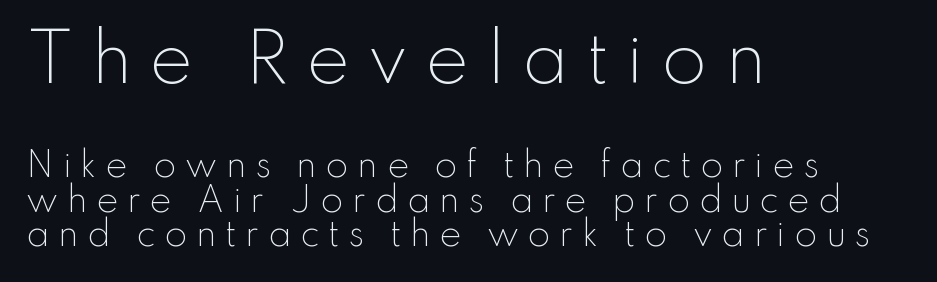
The image shows 66 px light sans-serif type, upright; set left-aligned, tight line spacing (1.05x), unusually wide letter spacing (+0.26 em), not underlined; the first (top) block is 2.0x larger; low stroke contrast and a small x-height.
